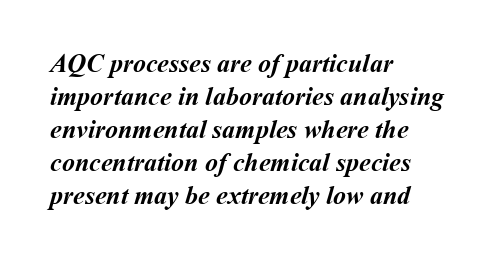
Does the leading feel generous? No, just average. Letters rest on an invisible, unmarked baseline. The glyphs have the mass of a bold cut. Typeset ragged right — the left edge is the straight one.
